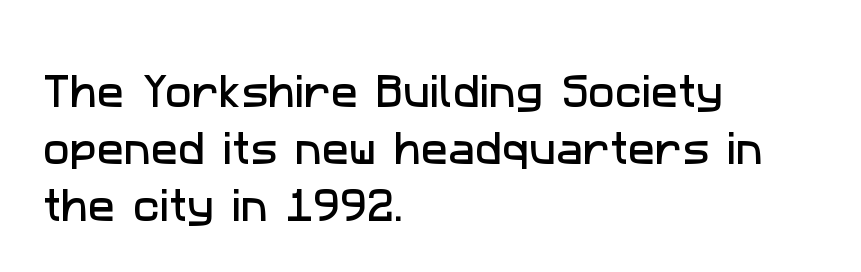
{"serif": "no", "width": "normal", "stroke_contrast": "low", "x_height": "medium", "monospaced": "no", "underline": "no", "align": "left", "line_spacing": "normal", "line_spacing_ratio": 1.59, "letter_spacing": "normal", "letter_spacing_em": 0.0, "glyph_px": 36}
